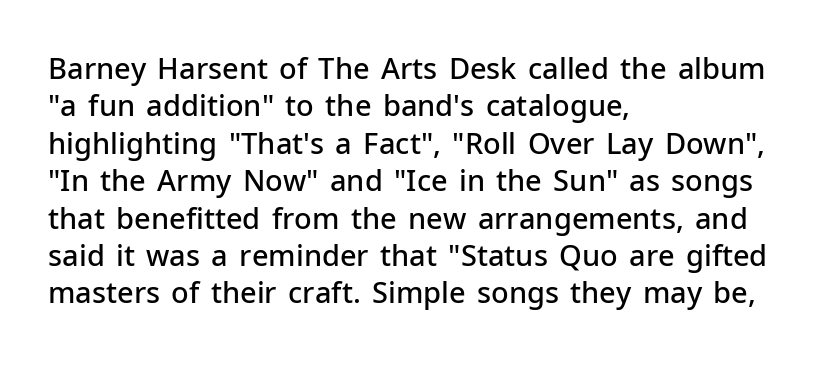
The image shows 29 px semibold sans-serif type, upright; set left-aligned, normal line spacing (1.29x), normal letter spacing, not underlined; low stroke contrast and a medium x-height.
